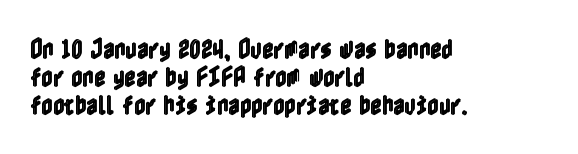
The image shows 22 px text type, upright; set left-aligned, normal line spacing (1.28x), normal letter spacing, not underlined.
